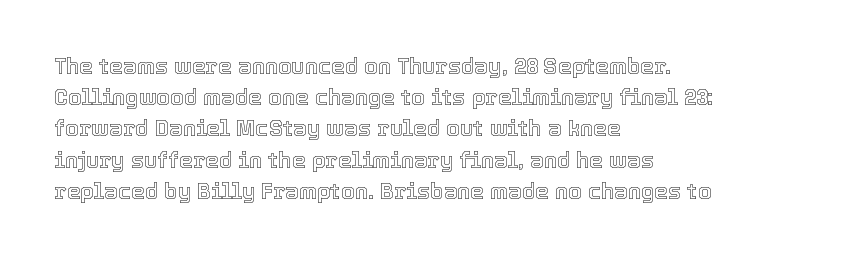
Q: Is the text italic (slanted)? A: No, it is upright.
Q: Is the text underlined? A: No.
Q: How is the paragraph aligned? A: Left-aligned.
Q: Is the spacing between letters normal or unusually wide? A: Normal.
Q: Is the spacing between lines tight, normal or loose? A: Normal.
